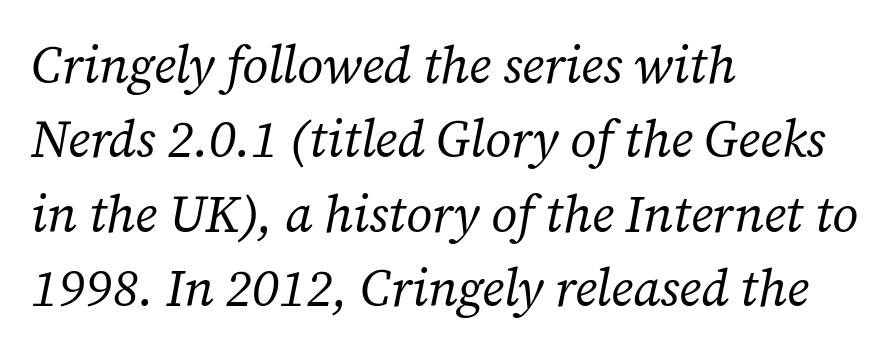
The passage shown is typed in a proportional face where columns would drift. The axis of the letterforms is tilted away from vertical. Stroke terminals: seriffed. Compared with a centered layout, this one pins lines to the left instead. The vertical gap from one line to the next is medium. Vertical stems look standard width or narrower in stroke.
